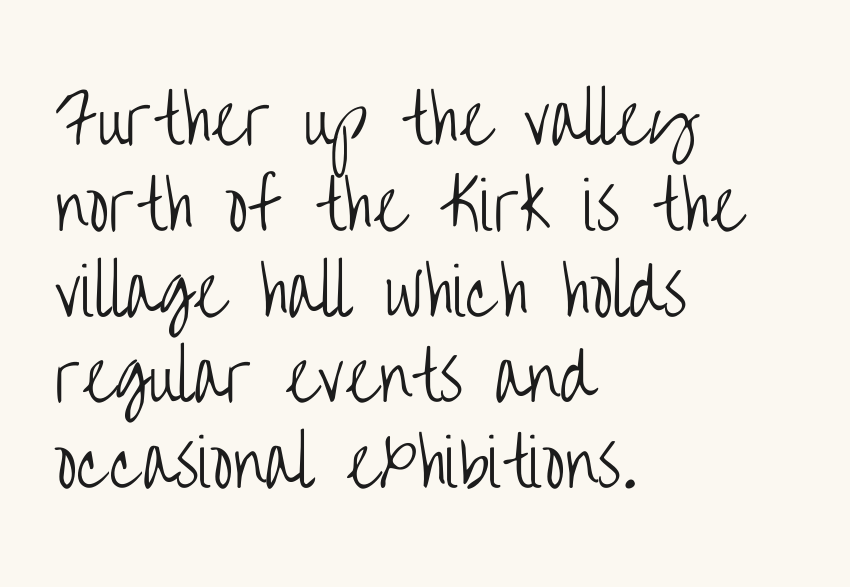
A typesetter would mark this as roman, not italic. These lines are composed in type without serifs. Horizontally, the lines are justified to the leading edge only. Character widths vary here, with narrow letters taking less room than wide ones. What's the leading like? Ordinary, nothing unusual. Letter spacing: default.
